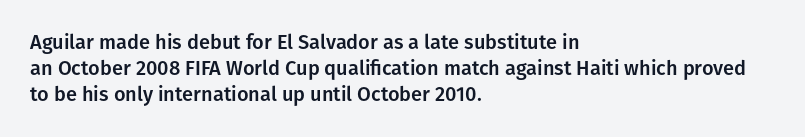
{"italic": "no", "underline": "no", "align": "left", "line_spacing": "normal", "line_spacing_ratio": 1.3, "letter_spacing": "normal", "letter_spacing_em": 0.0, "glyph_px": 20}
